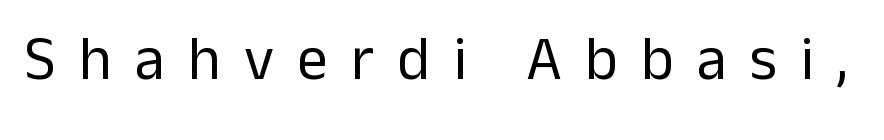
The image shows 61 px regular-weight sans-serif type, upright; set unusually wide letter spacing (+0.38 em), not underlined; low stroke contrast and a medium x-height.
